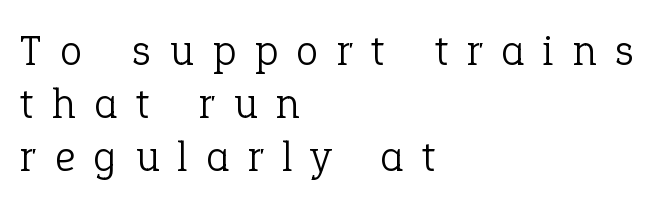
Heft: none added — not bold. The passage shown is typed in a proportional face where columns would drift. The rendering anchors every line to the left-hand side. Quick note: not italic, upright. The letters are spread apart with noticeably loose tracking. The foot of each line stays bare and open.
